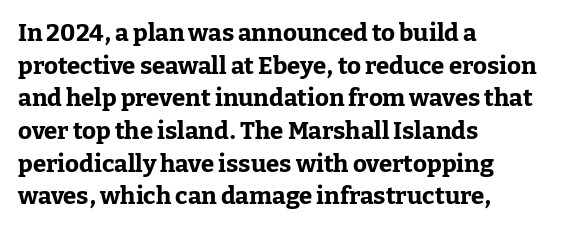
Q: Is the text bold? A: Yes.
Q: Is the text italic (slanted)? A: No, it is upright.
Q: Is the text underlined? A: No.
Q: How is the paragraph aligned? A: Left-aligned.
Q: Is the spacing between letters normal or unusually wide? A: Normal.
Q: Is the spacing between lines tight, normal or loose? A: Normal.
